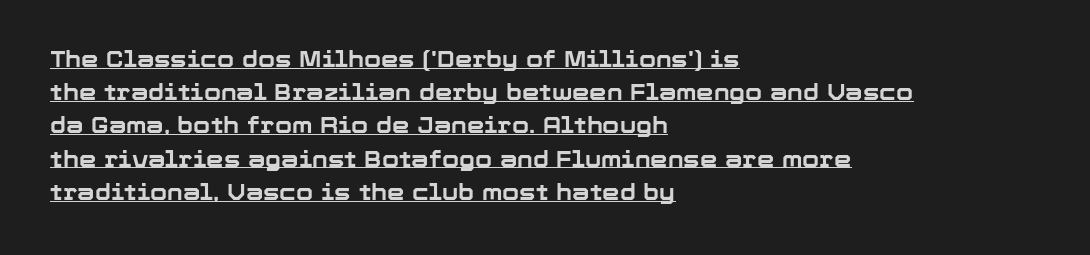
{"italic": "no", "bold": "yes", "underline": "yes", "align": "left", "line_spacing": "normal", "line_spacing_ratio": 1.51, "letter_spacing": "normal", "letter_spacing_em": 0.0, "glyph_px": 22}
